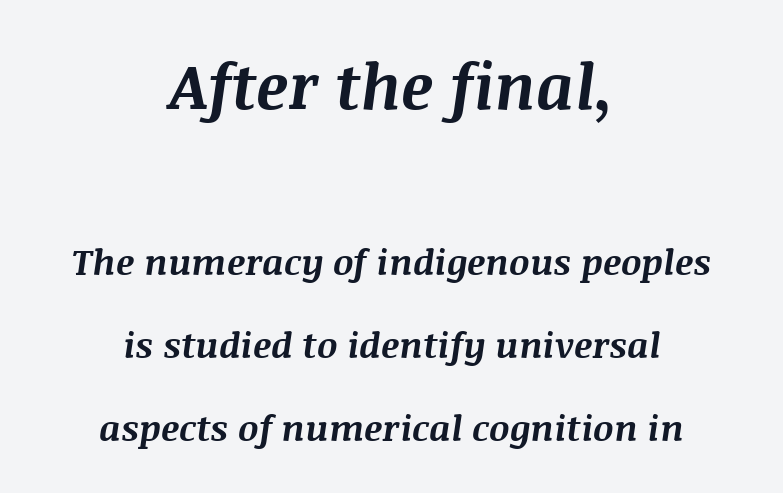
The image shows 63 px bold type, italic (leaning right); set centered, loose line spacing (2.3x), normal letter spacing, not underlined; the first (top) block is 1.75x larger; medium stroke contrast and a large x-height.
